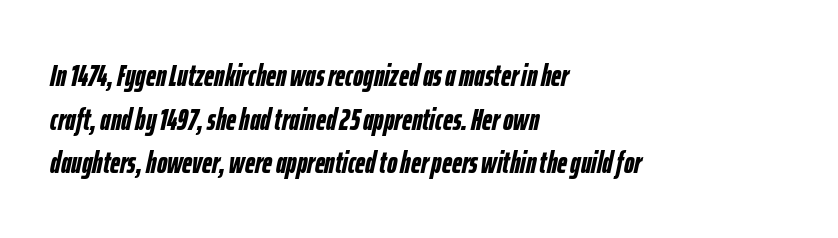
{"italic": "yes", "lean": "right", "slant_degrees": 12, "bold": "yes", "weight": "semibold", "width": "condensed", "stroke_contrast": "low", "x_height": "medium", "monospaced": "no", "underline": "no", "align": "left", "line_spacing": "normal", "line_spacing_ratio": 1.41, "letter_spacing": "normal", "letter_spacing_em": 0.0, "glyph_px": 31}
